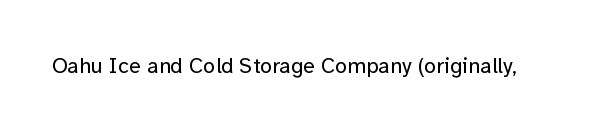
The image shows 22 px text type, upright; set normal letter spacing, not underlined.
